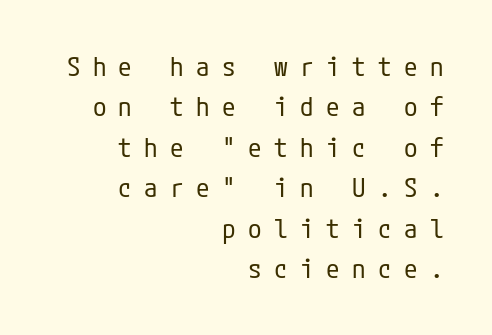
{"italic": "no", "bold": "no", "underline": "no", "align": "right", "line_spacing": "normal", "line_spacing_ratio": 1.5, "letter_spacing": "wide", "letter_spacing_em": 0.46, "glyph_px": 27}
